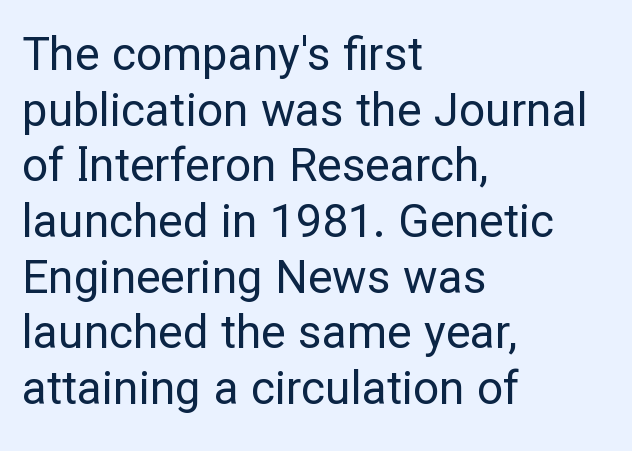
Q: Is the text bold? A: No.
Q: Is the text italic (slanted)? A: No, it is upright.
Q: Is the typeface a serif or a sans-serif typeface? A: Sans-serif.
Q: Is the text underlined? A: No.
Q: How is the paragraph aligned? A: Left-aligned.
Q: Is the spacing between letters normal or unusually wide? A: Normal.
Q: Width (condensed, normal, or wide)? A: Normal.
Q: Stroke contrast? A: Low.
Q: x-height? A: Medium.
Q: Monospaced? A: No.
